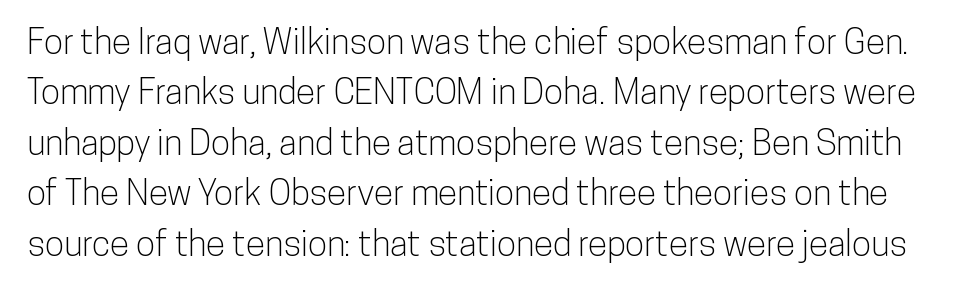
Q: Is the text italic (slanted)? A: No, it is upright.
Q: Is the typeface a serif or a sans-serif typeface? A: Sans-serif.
Q: Is the text underlined? A: No.
Q: Is the spacing between letters normal or unusually wide? A: Normal.
Q: Is the spacing between lines tight, normal or loose? A: Normal.
Q: Width (condensed, normal, or wide)? A: Condensed.
Q: Stroke contrast? A: Low.
Q: x-height? A: Medium.
Q: Monospaced? A: No.
